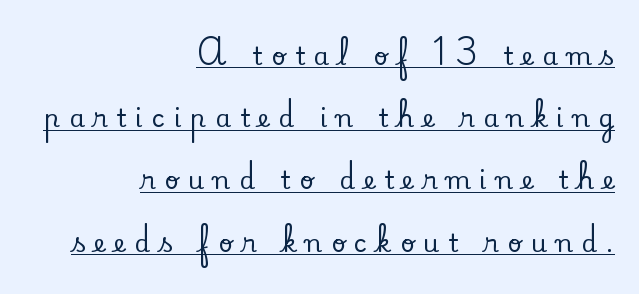
{"italic": "no", "underline": "yes", "align": "right", "line_spacing": "loose", "line_spacing_ratio": 2.49, "letter_spacing": "wide", "letter_spacing_em": 0.36, "glyph_px": 25}
